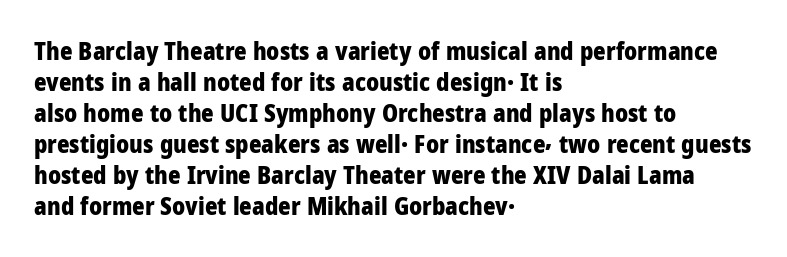
Q: Is the text bold? A: Yes.
Q: Is the text italic (slanted)? A: No, it is upright.
Q: Is the text underlined? A: No.
Q: How is the paragraph aligned? A: Left-aligned.
Q: Is the spacing between letters normal or unusually wide? A: Normal.
Q: Is the spacing between lines tight, normal or loose? A: Normal.
